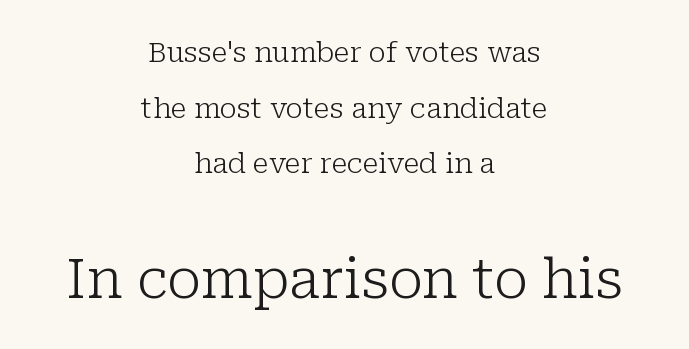
{"serif": "yes", "italic": "no", "bold": "no", "weight": "light", "width": "normal", "stroke_contrast": "low", "x_height": "medium", "monospaced": "no", "underline": "no", "align": "center", "line_spacing": "loose", "line_spacing_ratio": 1.99, "letter_spacing": "normal", "letter_spacing_em": 0.0, "larger_block": "second", "size_ratio": 1.96, "glyph_px": 55}
